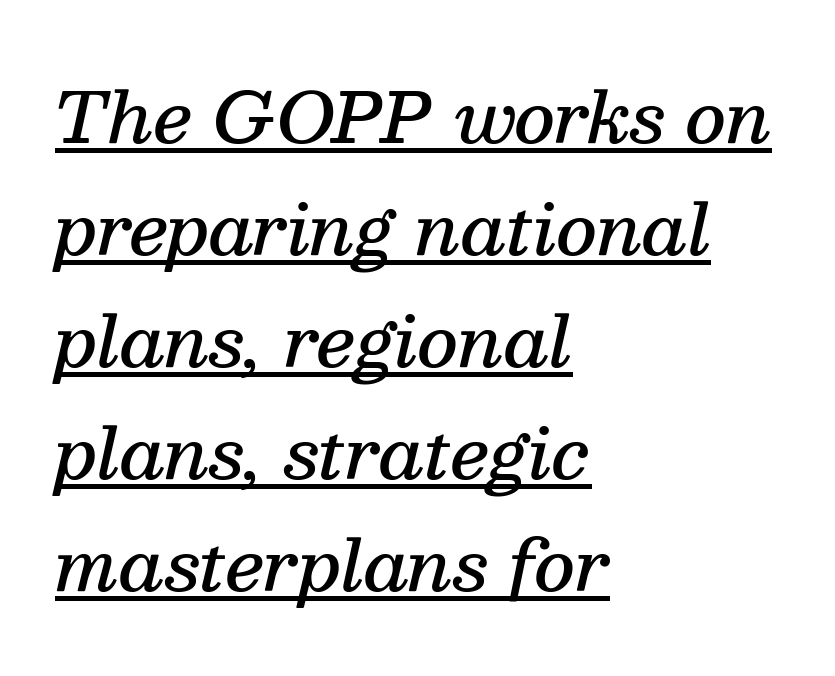
Each line starts at the same left margin while the right side varies. The sample's only ornament is a line tracing under the words. Here the designer chose a conventional face with non-uniform glyph widths. Does the weight exceed regular? Yes, but only to semibold. Does the leading feel generous? No, just average.
